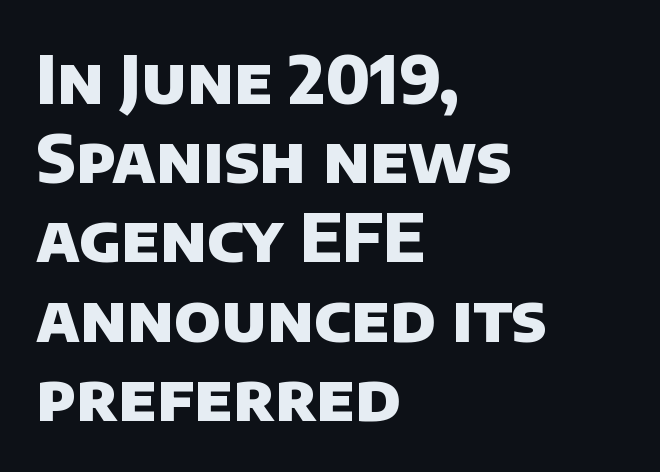
Q: Is the text bold? A: Yes.
Q: Is the typeface a serif or a sans-serif typeface? A: Sans-serif.
Q: Is the text underlined? A: No.
Q: How is the paragraph aligned? A: Left-aligned.
Q: Is the spacing between letters normal or unusually wide? A: Normal.
Q: Width (condensed, normal, or wide)? A: Normal.
Q: Stroke contrast? A: Low.
Q: x-height? A: Large.
Q: Monospaced? A: No.
